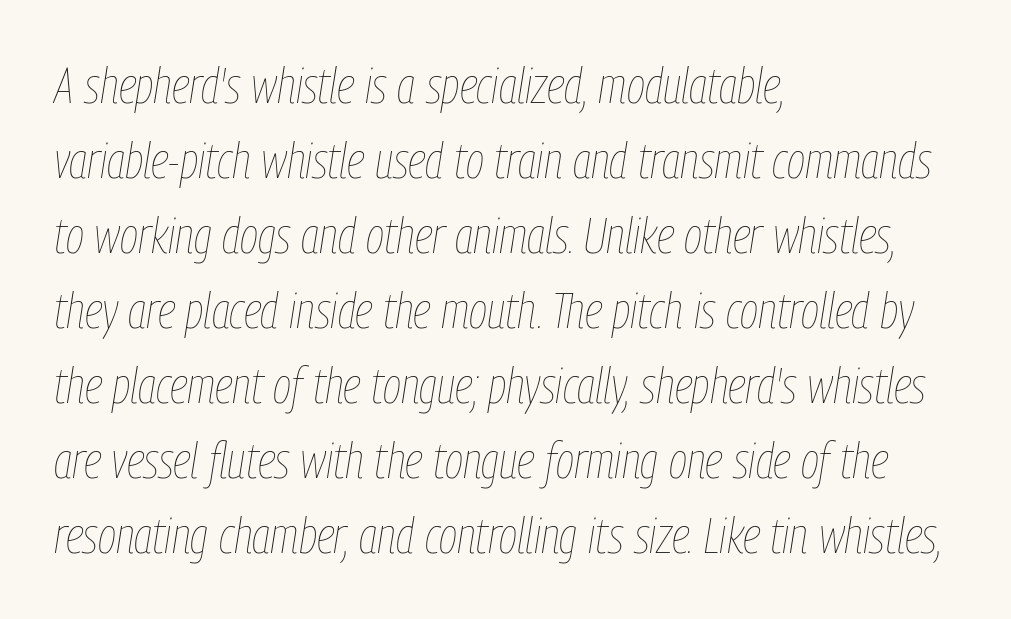
{"italic": "yes", "lean": "right", "slant_degrees": 9, "bold": "no", "weight": "thin", "width": "condensed", "stroke_contrast": "low", "x_height": "medium", "monospaced": "no", "underline": "no", "align": "left", "line_spacing": "normal", "line_spacing_ratio": 1.5, "letter_spacing": "normal", "letter_spacing_em": 0.0, "glyph_px": 50}
